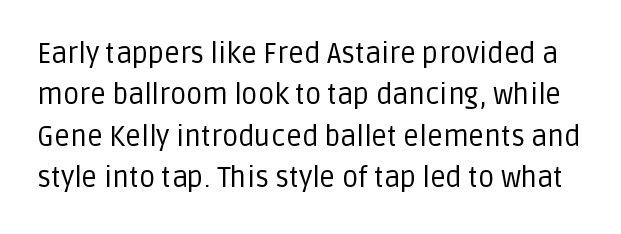
The image shows 28 px regular-weight sans-serif type, upright; set normal line spacing (1.48x), normal letter spacing, not underlined; low stroke contrast and a large x-height.
